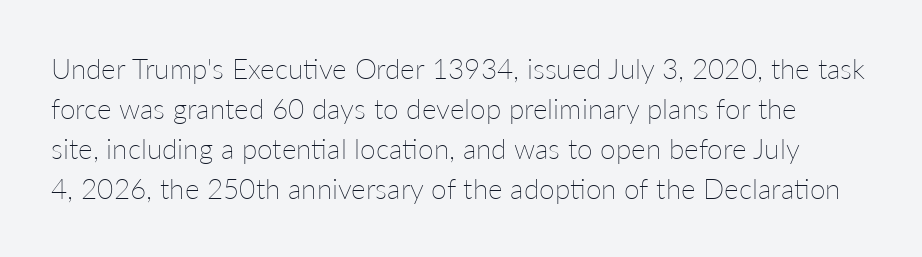
{"italic": "no", "bold": "no", "weight": "thin", "width": "normal", "stroke_contrast": "low", "x_height": "medium", "monospaced": "no", "underline": "no", "line_spacing": "normal", "line_spacing_ratio": 1.43, "letter_spacing": "normal", "letter_spacing_em": 0.0, "glyph_px": 28}
